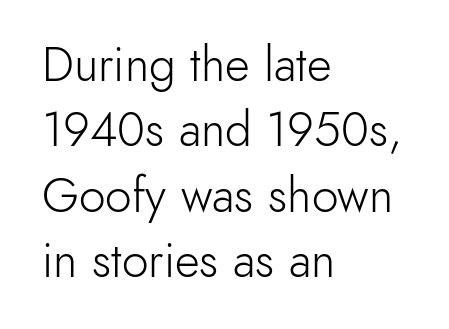
Q: Is the text bold? A: No.
Q: Is the text italic (slanted)? A: No, it is upright.
Q: Is the typeface a serif or a sans-serif typeface? A: Sans-serif.
Q: Is the text underlined? A: No.
Q: How is the paragraph aligned? A: Left-aligned.
Q: Is the spacing between letters normal or unusually wide? A: Normal.
Q: Is the spacing between lines tight, normal or loose? A: Normal.
Q: Width (condensed, normal, or wide)? A: Normal.
Q: x-height? A: Small.
Q: Monospaced? A: No.
